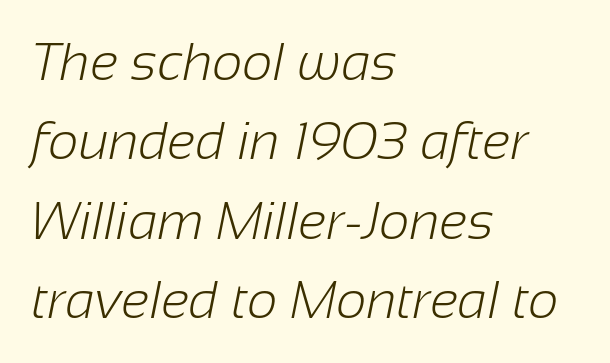
This reads as an unemphasized weight, regular at the heaviest. The typeface chosen for these lines omits serifs. Note the varied advance widths — an 'i' is clearly narrower than an 'm'. Alignment: flush left. The words here are not underlined.
